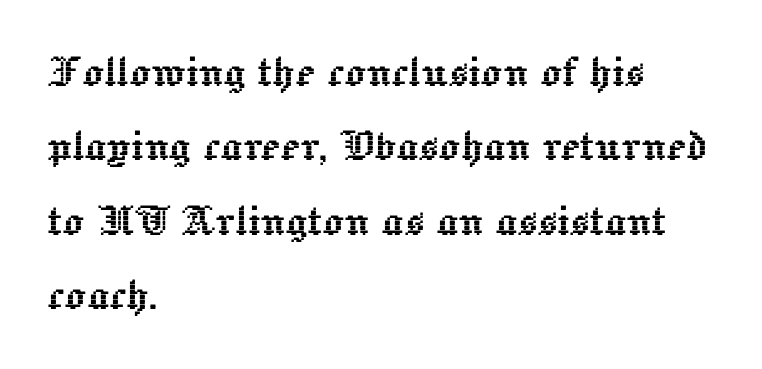
Q: Is the text italic (slanted)? A: No, it is upright.
Q: Is the text underlined? A: No.
Q: How is the paragraph aligned? A: Left-aligned.
Q: Is the spacing between letters normal or unusually wide? A: Normal.
Q: Is the spacing between lines tight, normal or loose? A: Normal.
Q: Width (condensed, normal, or wide)? A: Normal.
Q: x-height? A: Medium.
Q: Monospaced? A: No.
